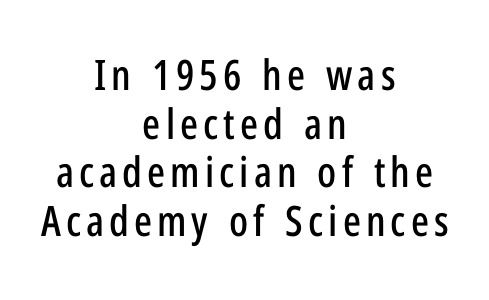
{"serif": "no", "italic": "no", "width": "condensed", "stroke_contrast": "low", "x_height": "medium", "monospaced": "no", "underline": "no", "align": "center", "line_spacing_ratio": 1.16, "glyph_px": 42}
